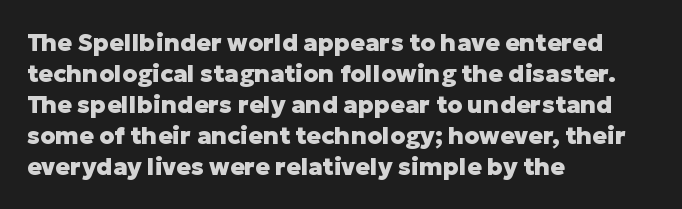
{"italic": "no", "bold": "yes", "underline": "no", "align": "left", "line_spacing": "normal", "line_spacing_ratio": 1.29, "letter_spacing": "normal", "letter_spacing_em": 0.0, "glyph_px": 24}
